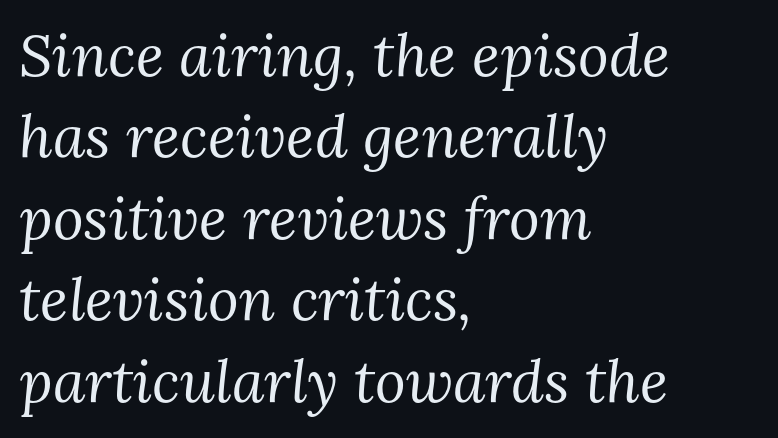
{"serif": "yes", "italic": "yes", "lean": "right", "slant_degrees": 3, "bold": "no", "weight": "regular", "width": "normal", "stroke_contrast": "medium", "x_height": "medium", "monospaced": "no", "underline": "no", "align": "left", "line_spacing": "normal", "line_spacing_ratio": 1.38, "letter_spacing": "normal", "letter_spacing_em": 0.0, "glyph_px": 59}
